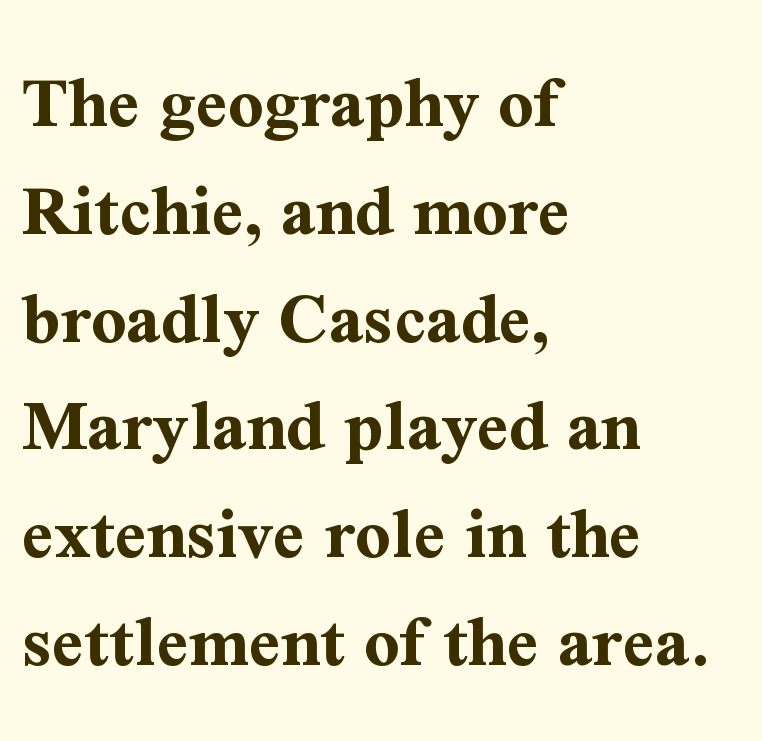
The image shows 77 px bold serif type, upright; set left-aligned, normal line spacing (1.4x), normal letter spacing, not underlined; medium stroke contrast and a medium x-height.
